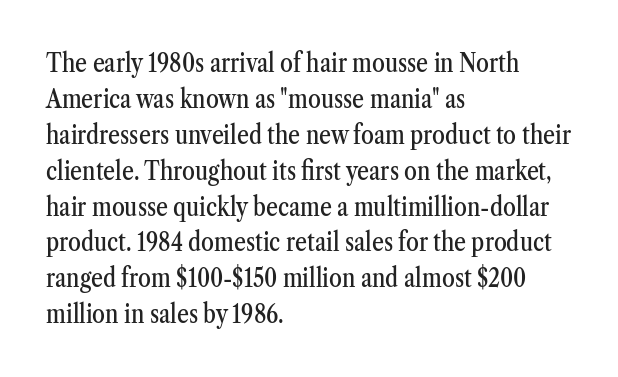
Q: Is the text italic (slanted)? A: No, it is upright.
Q: Is the text underlined? A: No.
Q: How is the paragraph aligned? A: Left-aligned.
Q: Is the spacing between letters normal or unusually wide? A: Normal.
Q: Is the spacing between lines tight, normal or loose? A: Normal.
